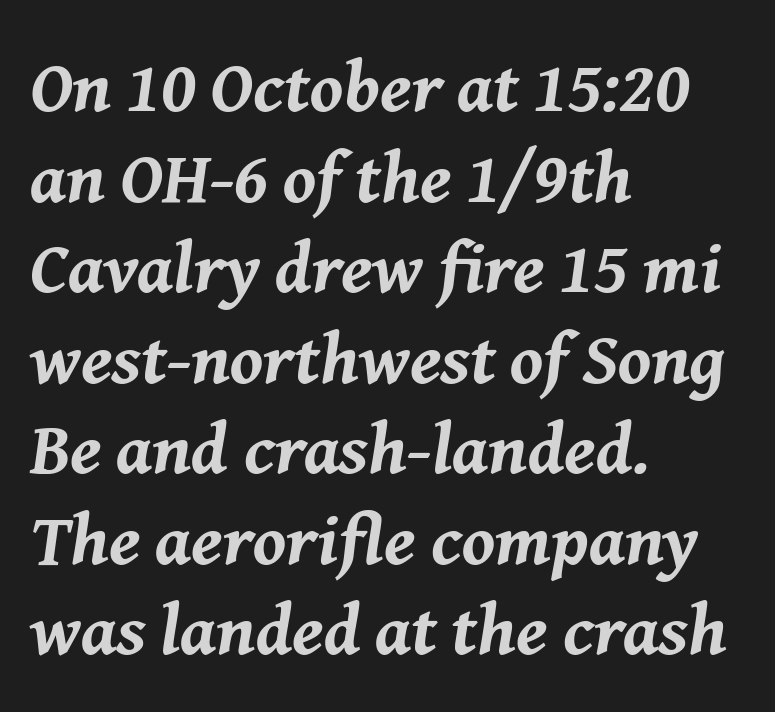
{"italic": "yes", "lean": "right", "slant_degrees": 8, "bold": "yes", "weight": "bold", "width": "normal", "stroke_contrast": "medium", "x_height": "medium", "monospaced": "no", "underline": "no", "align": "left", "line_spacing_ratio": 1.24, "letter_spacing": "normal", "letter_spacing_em": 0.0, "glyph_px": 73}
